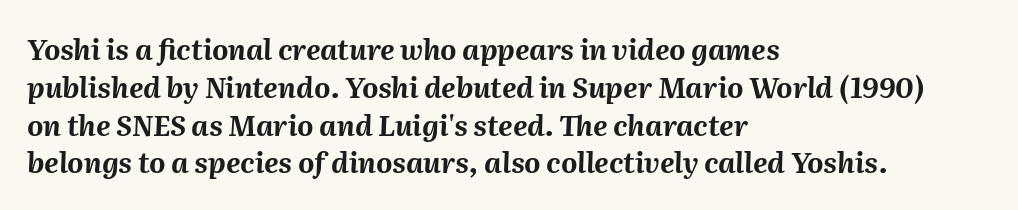
{"italic": "yes", "lean": "right", "slant_degrees": 2, "bold": "yes", "weight": "bold", "width": "normal", "stroke_contrast": "medium", "x_height": "medium", "monospaced": "no", "underline": "no", "align": "left", "line_spacing": "normal", "line_spacing_ratio": 1.35, "letter_spacing": "normal", "letter_spacing_em": 0.0, "glyph_px": 28}
